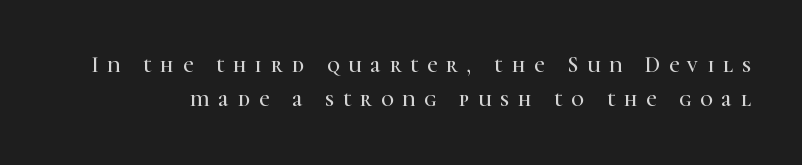
The image shows 22 px text type, upright; set normal line spacing (1.56x), unusually wide letter spacing (+0.4 em), not underlined.
